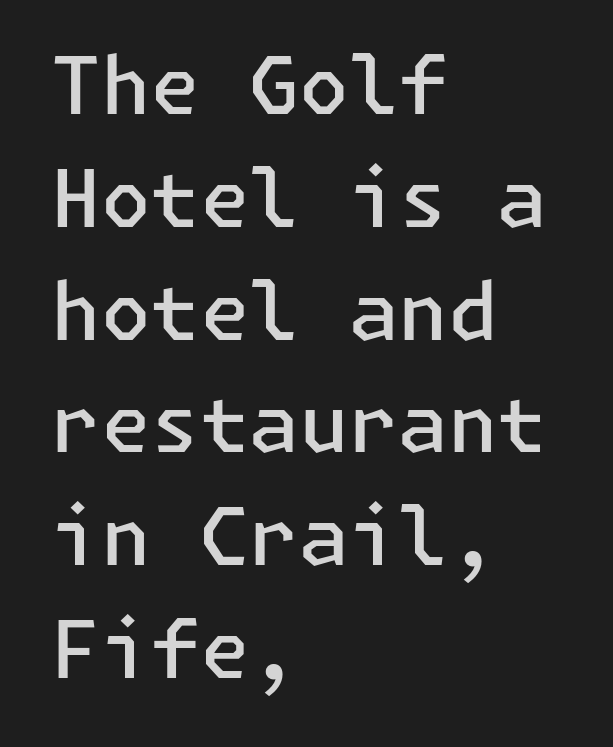
The rag falls on the right side of this text block. Every stem runs plumb, perpendicular to the baseline. How heavy is the stroke? Medium-heavy — a semibold, shy of bold. The area under the type is left untouched. Observe the absence of serifs on each vertical stroke in this sample.
